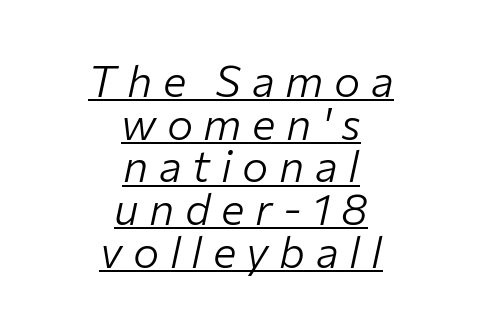
The rendering uses the underline text-decoration. The line texture is sparse and dotted thanks to wide tracking. Italic? Definitely — the glyphs are oblique. If you measured baseline to baseline, you'd find a short distance. Both edges are ragged and mirror each other, which tells us the setting is centered. Stroke thickness stays within the range of a standard reading face or lighter.
